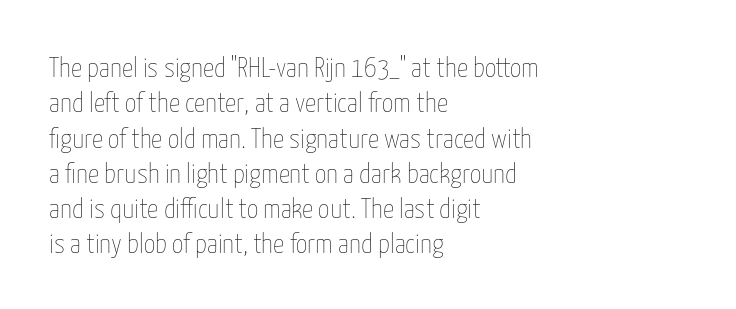
The image shows 28 px thin, condensed type, upright; set left-aligned, normal line spacing (1.26x), normal letter spacing, not underlined; low stroke contrast and a medium x-height.
